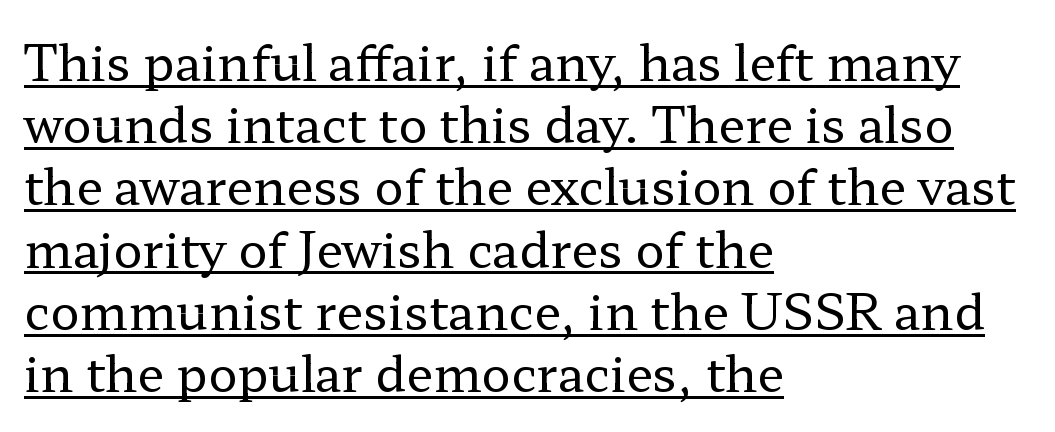
Stems here are at most as thick as an everyday book face. Leading matches the norm, producing a regular column. Here the designer chose a conventional face with non-uniform glyph widths. Inter-character spacing is left at the font's built-in metrics. Line starts are locked; line ends wander. Quick note: underline on.
